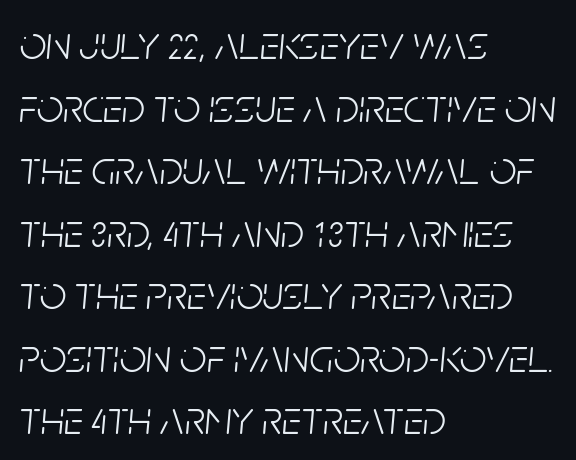
The space between consecutive lines is moderate. The glyphs are unaccompanied by any horizontal stroke below them. The face used here is proportionally spaced, like ordinary book or web type. The paragraph has a hard left edge and a soft right edge. Stems here are at most as thick as an everyday book face. Observe the ordinary spacing: letters are neighbours, not strangers.
